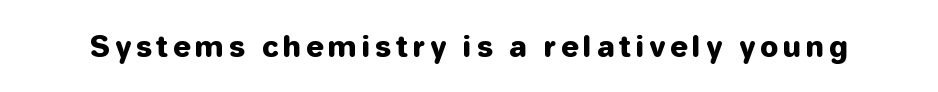
Q: Is the text italic (slanted)? A: No, it is upright.
Q: Is the typeface a serif or a sans-serif typeface? A: Sans-serif.
Q: Is the text underlined? A: No.
Q: Width (condensed, normal, or wide)? A: Normal.
Q: Stroke contrast? A: Low.
Q: x-height? A: Medium.
Q: Monospaced? A: No.
